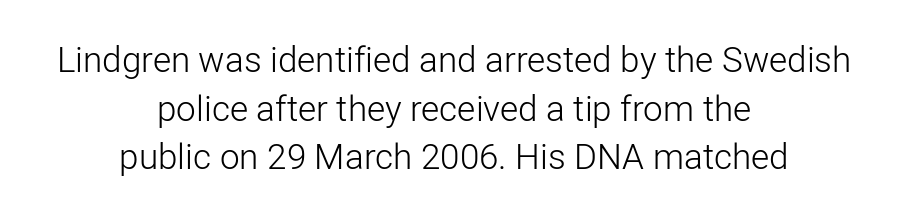
{"serif": "no", "italic": "no", "bold": "no", "weight": "light", "width": "normal", "stroke_contrast": "low", "x_height": "medium", "monospaced": "no", "underline": "no", "align": "center", "line_spacing": "normal", "line_spacing_ratio": 1.39, "letter_spacing": "normal", "letter_spacing_em": 0.0, "glyph_px": 35}
